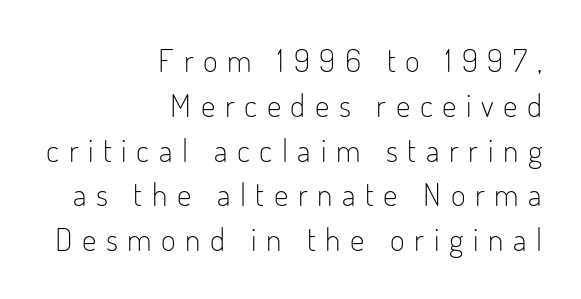
Q: Is the text bold? A: No.
Q: Is the text italic (slanted)? A: No, it is upright.
Q: Is the typeface a serif or a sans-serif typeface? A: Sans-serif.
Q: Is the text underlined? A: No.
Q: How is the paragraph aligned? A: Right-aligned.
Q: Is the spacing between letters normal or unusually wide? A: Unusually wide.
Q: Is the spacing between lines tight, normal or loose? A: Normal.
Q: Width (condensed, normal, or wide)? A: Condensed.
Q: Stroke contrast? A: Low.
Q: x-height? A: Small.
Q: Monospaced? A: No.
